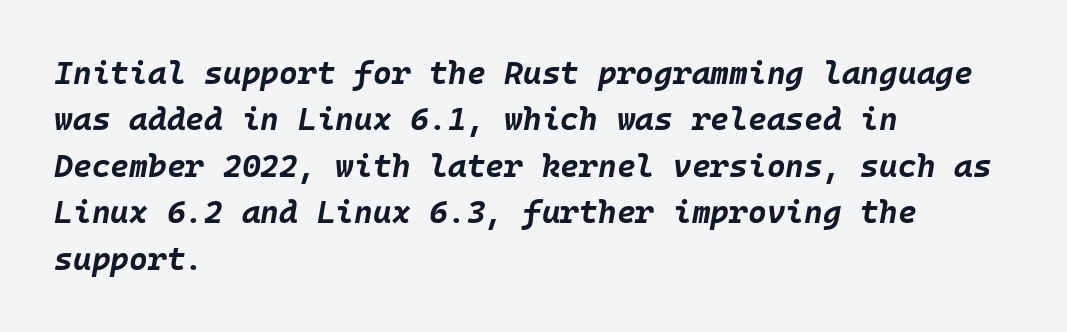
Q: Is the text bold? A: Yes.
Q: Is the text italic (slanted)? A: Yes, it leans right by about 10 degrees.
Q: Is the text underlined? A: No.
Q: How is the paragraph aligned? A: Left-aligned.
Q: Is the spacing between letters normal or unusually wide? A: Normal.
Q: Is the spacing between lines tight, normal or loose? A: Normal.
Q: Width (condensed, normal, or wide)? A: Normal.
Q: Stroke contrast? A: Low.
Q: x-height? A: Large.
